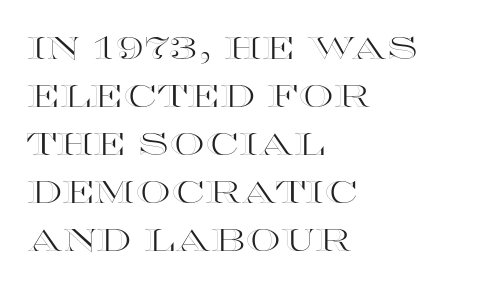
Q: Is the text italic (slanted)? A: No, it is upright.
Q: Is the text underlined? A: No.
Q: How is the paragraph aligned? A: Left-aligned.
Q: Is the spacing between letters normal or unusually wide? A: Normal.
Q: Is the spacing between lines tight, normal or loose? A: Normal.
Q: Width (condensed, normal, or wide)? A: Wide.
Q: x-height? A: Large.
Q: Monospaced? A: No.
